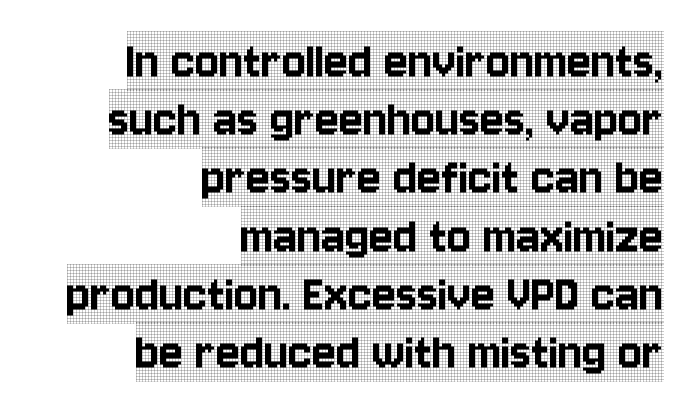
Q: Is the text italic (slanted)? A: No, it is upright.
Q: Is the typeface a serif or a sans-serif typeface? A: Serif.
Q: Is the text underlined? A: No.
Q: How is the paragraph aligned? A: Right-aligned.
Q: Is the spacing between letters normal or unusually wide? A: Normal.
Q: Is the spacing between lines tight, normal or loose? A: Tight.
Q: Width (condensed, normal, or wide)? A: Condensed.
Q: x-height? A: Large.
Q: Monospaced? A: No.
